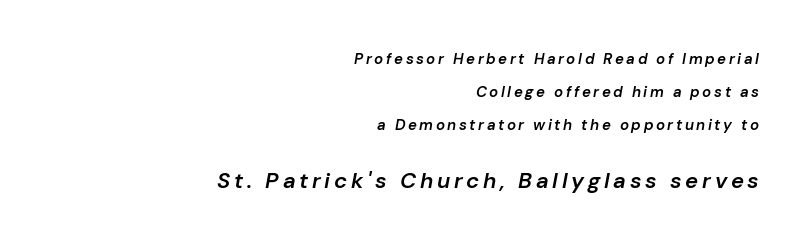
{"italic": "yes", "lean": "right", "slant_degrees": 10, "bold": "semi", "underline": "no", "align": "right", "line_spacing": "loose", "line_spacing_ratio": 2.2, "larger_block": "second", "size_ratio": 1.47, "glyph_px": 22}
